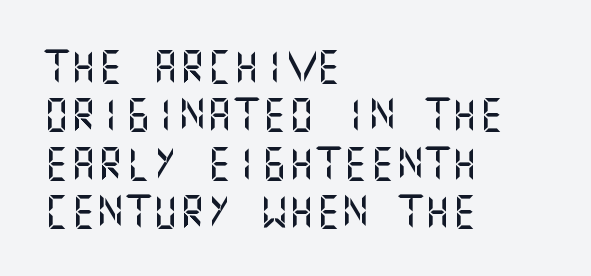
Q: Is the text italic (slanted)? A: No, it is upright.
Q: Is the typeface a serif or a sans-serif typeface? A: Sans-serif.
Q: Is the text underlined? A: No.
Q: How is the paragraph aligned? A: Left-aligned.
Q: Is the spacing between letters normal or unusually wide? A: Normal.
Q: Is the spacing between lines tight, normal or loose? A: Normal.
Q: Width (condensed, normal, or wide)? A: Normal.
Q: Stroke contrast? A: Medium.
Q: x-height? A: Large.
